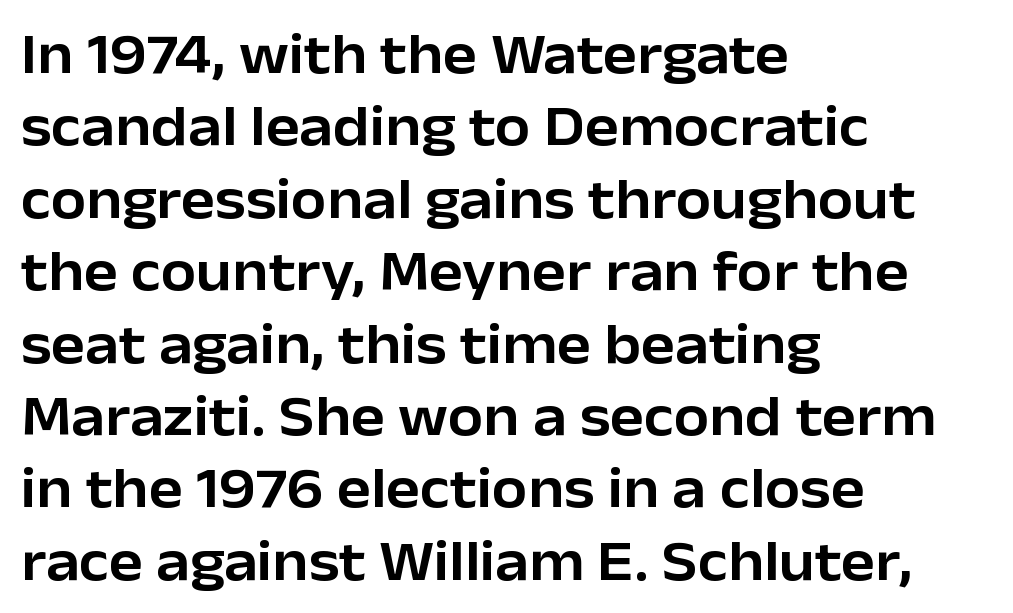
Q: Is the text italic (slanted)? A: No, it is upright.
Q: Is the typeface a serif or a sans-serif typeface? A: Sans-serif.
Q: Is the text underlined? A: No.
Q: How is the paragraph aligned? A: Left-aligned.
Q: Is the spacing between letters normal or unusually wide? A: Normal.
Q: Is the spacing between lines tight, normal or loose? A: Normal.
Q: Width (condensed, normal, or wide)? A: Normal.
Q: Stroke contrast? A: Low.
Q: x-height? A: Medium.
Q: Monospaced? A: No.
